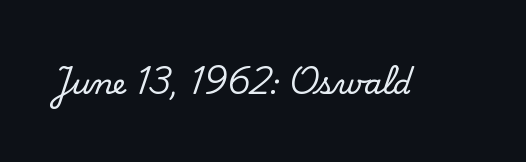
The zone under the glyphs is completely vacant. Short note: letters normally spaced. Classification — serif. Spacing verdict: proportional, widths tailored to each character.
